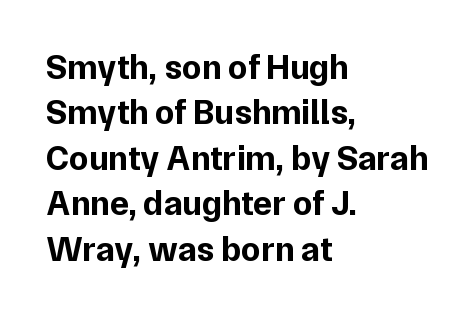
{"serif": "no", "italic": "no", "bold": "yes", "weight": "bold", "width": "normal", "stroke_contrast": "low", "x_height": "medium", "monospaced": "no", "underline": "no", "align": "left", "line_spacing": "normal", "line_spacing_ratio": 1.3, "letter_spacing": "normal", "letter_spacing_em": 0.0, "glyph_px": 35}
